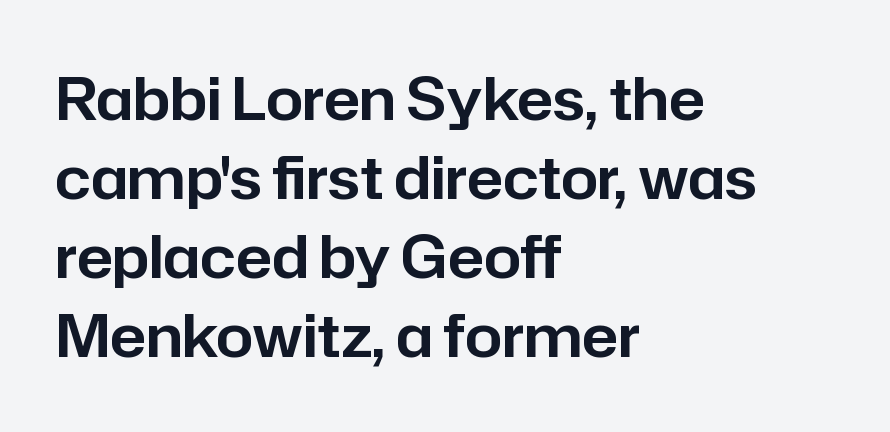
Q: Is the text italic (slanted)? A: No, it is upright.
Q: Is the typeface a serif or a sans-serif typeface? A: Sans-serif.
Q: Is the text underlined? A: No.
Q: How is the paragraph aligned? A: Left-aligned.
Q: Is the spacing between letters normal or unusually wide? A: Normal.
Q: Is the spacing between lines tight, normal or loose? A: Normal.
Q: Width (condensed, normal, or wide)? A: Normal.
Q: Stroke contrast? A: Low.
Q: x-height? A: Medium.
Q: Monospaced? A: No.
